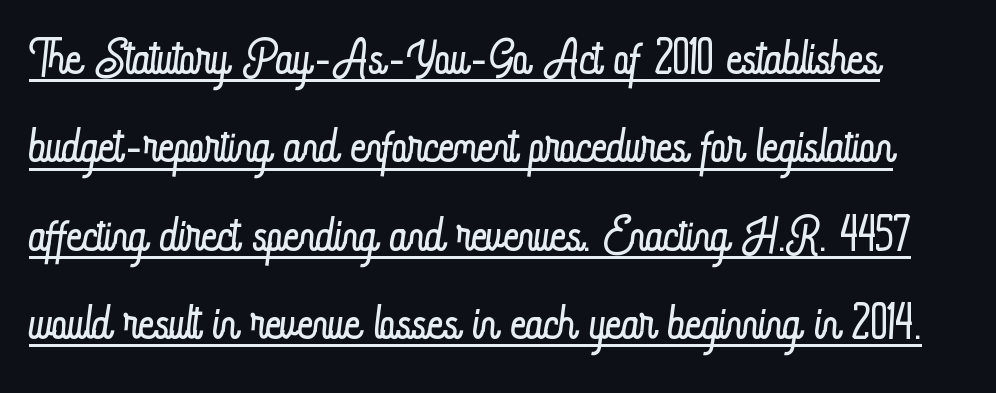
{"bold": "no", "weight": "light", "width": "condensed", "stroke_contrast": "low", "x_height": "small", "monospaced": "no", "underline": "yes", "line_spacing": "normal", "line_spacing_ratio": 1.3, "letter_spacing": "normal", "letter_spacing_em": 0.0, "glyph_px": 68}
